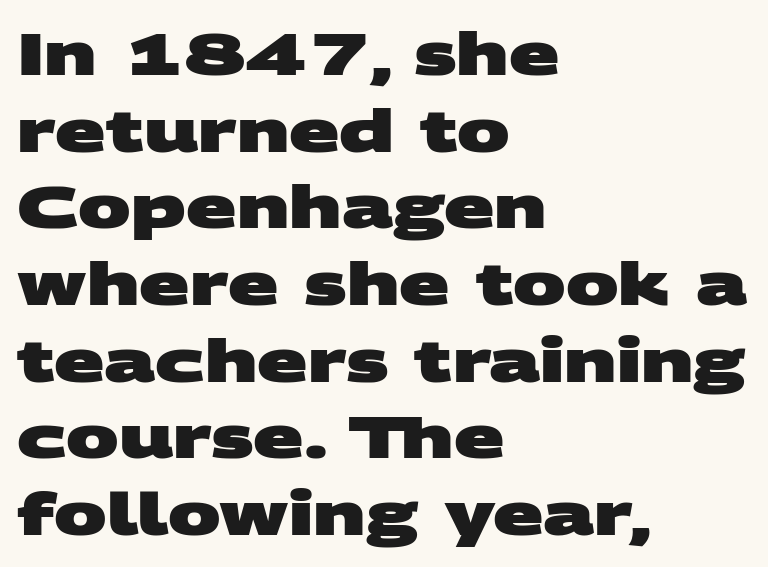
{"serif": "no", "bold": "yes", "weight": "heavy", "width": "wide", "stroke_contrast": "medium", "x_height": "large", "monospaced": "no", "underline": "no", "align": "left", "line_spacing": "normal", "line_spacing_ratio": 1.3, "letter_spacing": "normal", "letter_spacing_em": 0.0, "glyph_px": 59}
